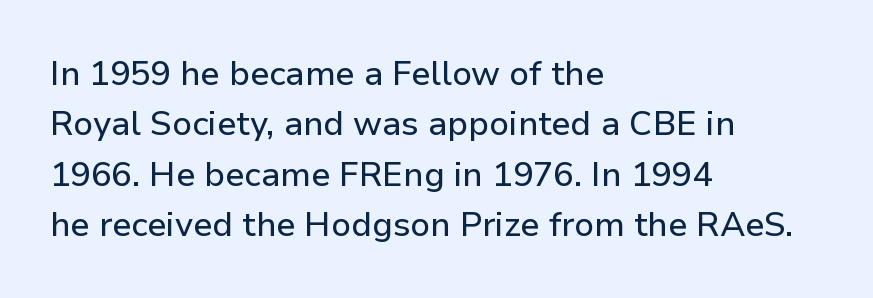
The glyphs in this specimen are sans serif. These lines stack with their left ends in a neat column. Clear beneath every line of the passage. This is roman type, the default non-slanted kind.
